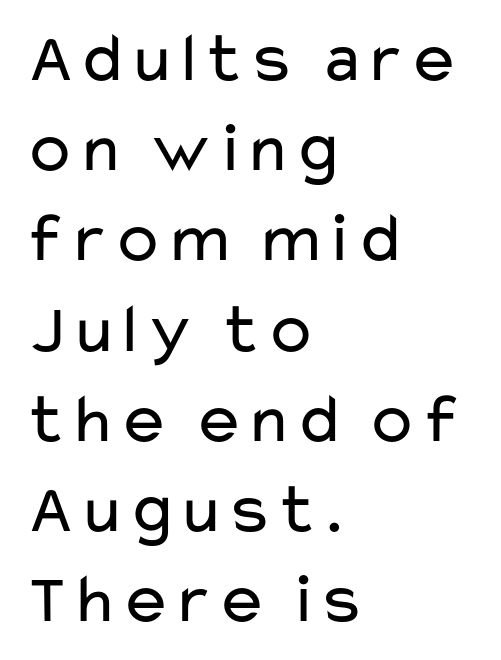
Only glyphs here, with clear space below each row. Here the designer chose a conventional face with non-uniform glyph widths. Nobody touched the tracking dial on this one. Vertical spacing — default.
